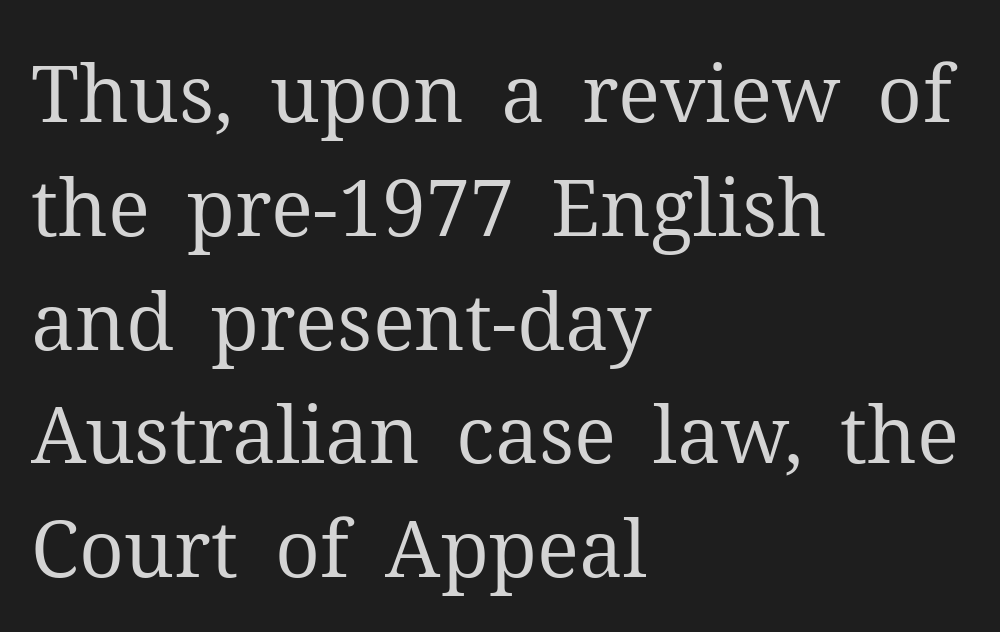
A typesetter would call this leading conventional body-copy spacing. The typeface chosen for these lines features serifs. Lines of text with bare space underneath. All the whitespace from short lines collects on the right.
